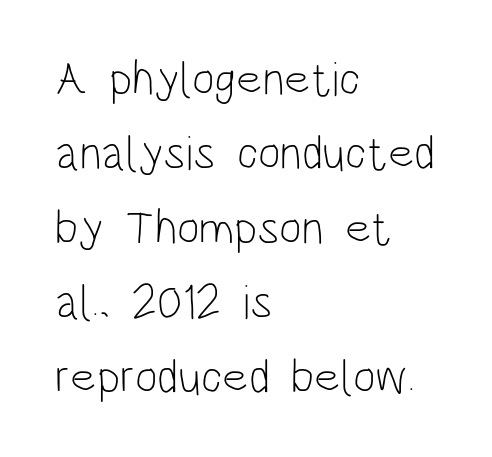
The face used here is proportionally spaced, like ordinary book or web type. Characters remain perfectly vertical along every line. Look at the tracking — it's just the regular setting, nothing added. The rendering anchors every line to the left-hand side. The words here are not underlined. The rendering uses a moderate line-height, typical for paragraphs.
